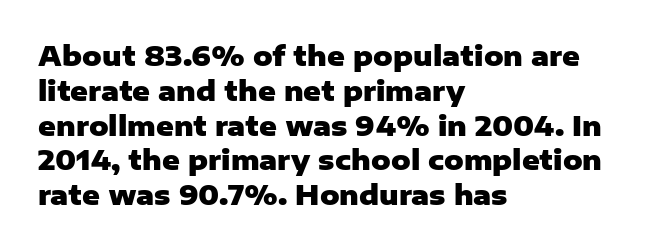
Q: Is the text bold? A: Yes.
Q: Is the text italic (slanted)? A: No, it is upright.
Q: Is the text underlined? A: No.
Q: How is the paragraph aligned? A: Left-aligned.
Q: Is the spacing between letters normal or unusually wide? A: Normal.
Q: Is the spacing between lines tight, normal or loose? A: Normal.
